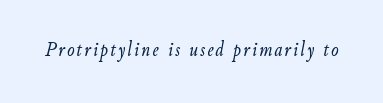
{"italic": "yes", "lean": "right", "slant_degrees": 9, "bold": "no", "underline": "no", "glyph_px": 22}
